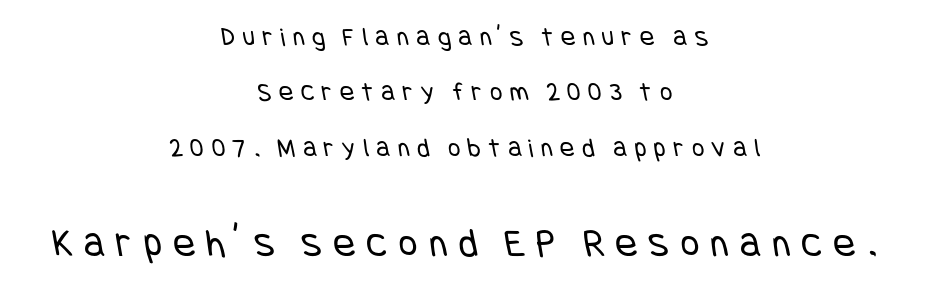
{"serif": "no", "bold": "no", "weight": "regular", "width": "condensed", "stroke_contrast": "low", "x_height": "large", "underline": "no", "align": "center", "line_spacing": "loose", "line_spacing_ratio": 2.05, "letter_spacing": "wide", "letter_spacing_em": 0.28, "larger_block": "second", "size_ratio": 1.52, "glyph_px": 41}
